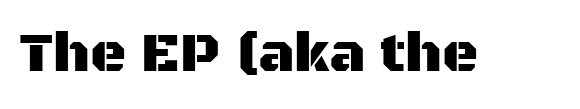
The image shows 56 px sans-serif type, upright; set normal letter spacing, not underlined; medium stroke contrast and a large x-height.
